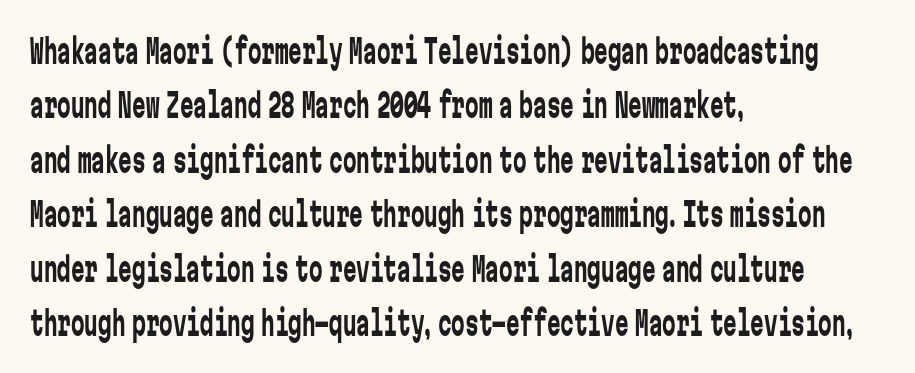
The image shows 34 px regular-weight, condensed sans-serif type, upright, monospaced; set left-aligned, normal line spacing (1.6x), normal letter spacing, not underlined; low stroke contrast and a medium x-height.
